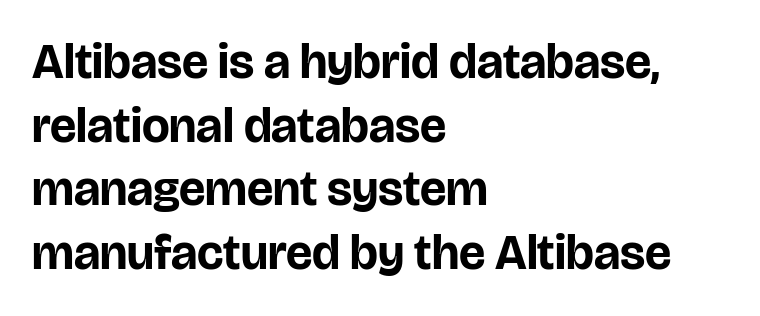
The image shows 49 px bold sans-serif type, upright; set left-aligned, normal line spacing (1.3x), normal letter spacing, not underlined; low stroke contrast and a large x-height.
